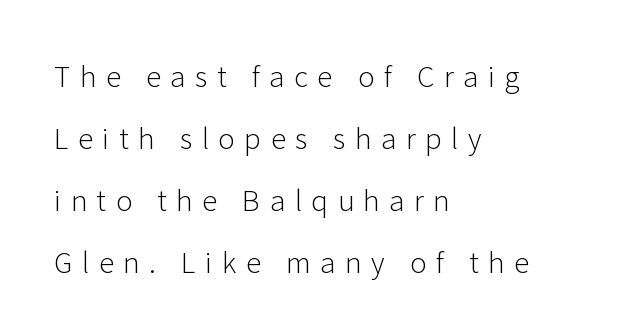
Q: Is the text bold? A: No.
Q: Is the text italic (slanted)? A: No, it is upright.
Q: Is the typeface a serif or a sans-serif typeface? A: Sans-serif.
Q: Is the text underlined? A: No.
Q: How is the paragraph aligned? A: Left-aligned.
Q: Is the spacing between letters normal or unusually wide? A: Unusually wide.
Q: Is the spacing between lines tight, normal or loose? A: Loose.
Q: Width (condensed, normal, or wide)? A: Normal.
Q: Stroke contrast? A: Low.
Q: x-height? A: Medium.
Q: Monospaced? A: No.
